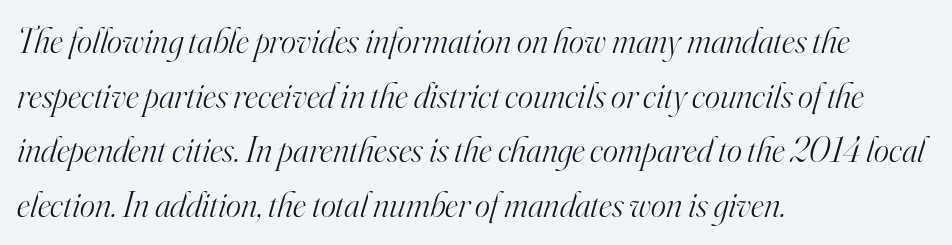
The passage shown is typed in a proportional face where columns would drift. Would a proofreader flag this as italicized? Yes. The passage shown has conventional tracking throughout. The space between consecutive lines is moderate.
